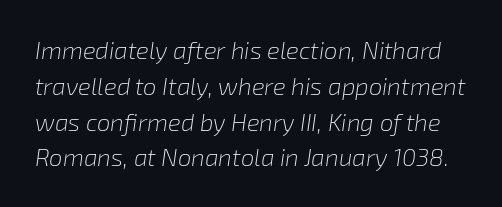
{"italic": "yes", "lean": "right", "slant_degrees": 8, "bold": "no", "underline": "no", "line_spacing": "normal", "line_spacing_ratio": 1.49, "letter_spacing": "normal", "letter_spacing_em": 0.0, "glyph_px": 24}
